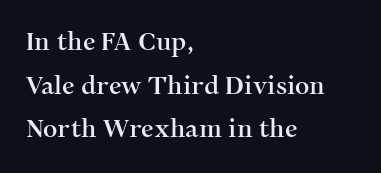
Q: Is the text italic (slanted)? A: No, it is upright.
Q: Is the text underlined? A: No.
Q: How is the paragraph aligned? A: Left-aligned.
Q: Is the spacing between letters normal or unusually wide? A: Normal.
